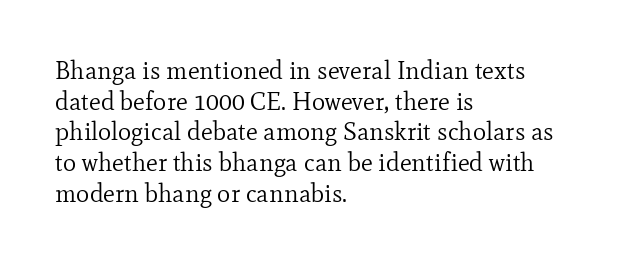
Q: Is the text bold? A: No.
Q: Is the text italic (slanted)? A: No, it is upright.
Q: Is the text underlined? A: No.
Q: How is the paragraph aligned? A: Left-aligned.
Q: Is the spacing between letters normal or unusually wide? A: Normal.
